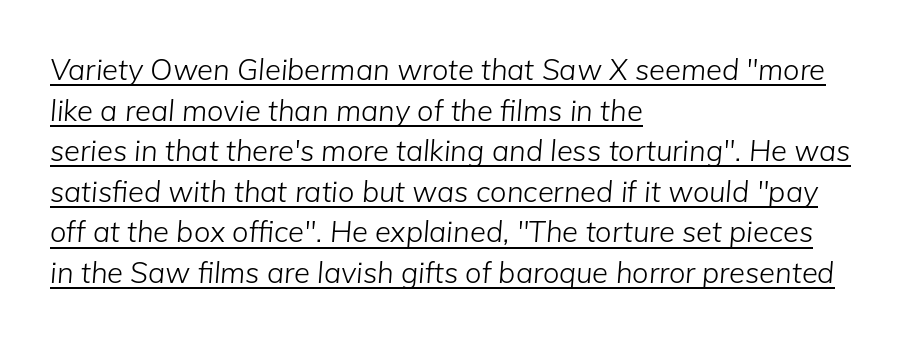
Q: Is the text bold? A: No.
Q: Is the text italic (slanted)? A: Yes, it leans right by about 5 degrees.
Q: Is the text underlined? A: Yes.
Q: How is the paragraph aligned? A: Left-aligned.
Q: Is the spacing between letters normal or unusually wide? A: Normal.
Q: Is the spacing between lines tight, normal or loose? A: Normal.
Q: Width (condensed, normal, or wide)? A: Normal.
Q: Stroke contrast? A: Low.
Q: x-height? A: Medium.
Q: Monospaced? A: No.
